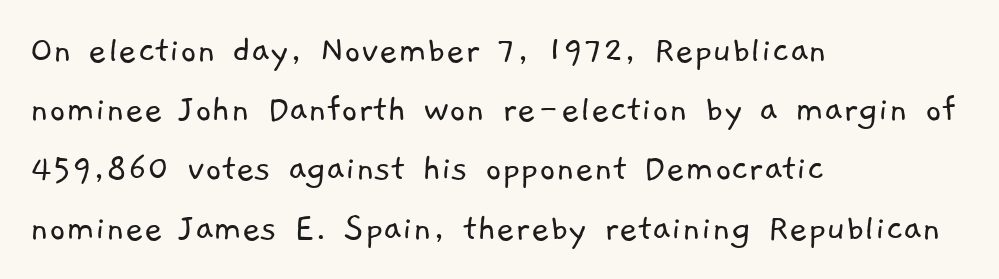
{"serif": "no", "bold": "no", "weight": "light", "width": "normal", "stroke_contrast": "low", "x_height": "medium", "monospaced": "no", "underline": "no", "align": "left", "line_spacing": "normal", "line_spacing_ratio": 1.48, "letter_spacing": "normal", "letter_spacing_em": 0.0, "glyph_px": 40}
